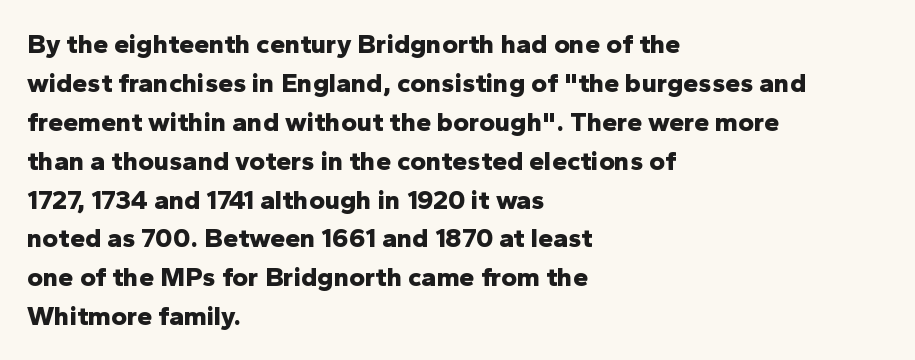
The image shows 27 px bold type, upright; set left-aligned, normal line spacing (1.44x), normal letter spacing, not underlined.
